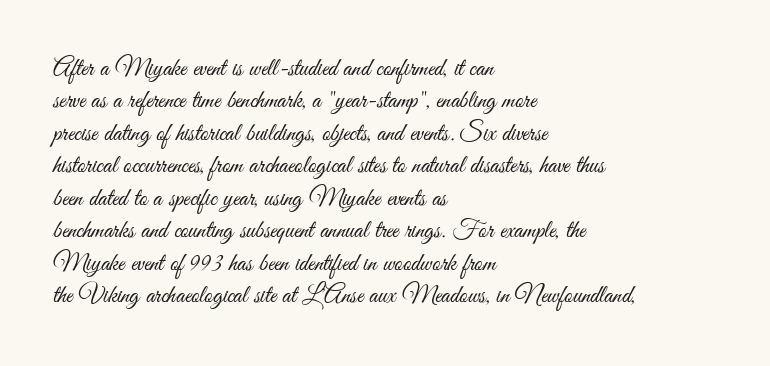
Q: Is the text bold? A: No.
Q: Is the text italic (slanted)? A: Yes.
Q: Is the text underlined? A: No.
Q: How is the paragraph aligned? A: Left-aligned.
Q: Is the spacing between letters normal or unusually wide? A: Normal.
Q: Is the spacing between lines tight, normal or loose? A: Normal.
